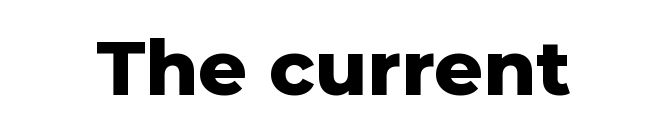
The image shows 76 px heavy sans-serif type, upright; set normal letter spacing, not underlined; low stroke contrast and a medium x-height.
